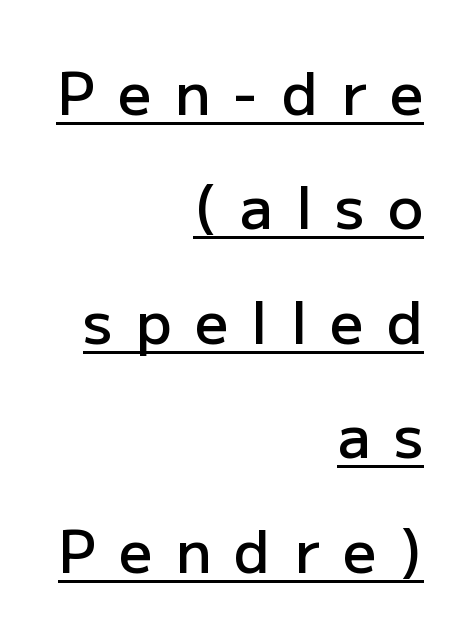
The image shows 59 px semibold sans-serif type, upright; set right-aligned, loose line spacing (1.94x), unusually wide letter spacing (+0.39 em), underlined; low stroke contrast and a medium x-height.
